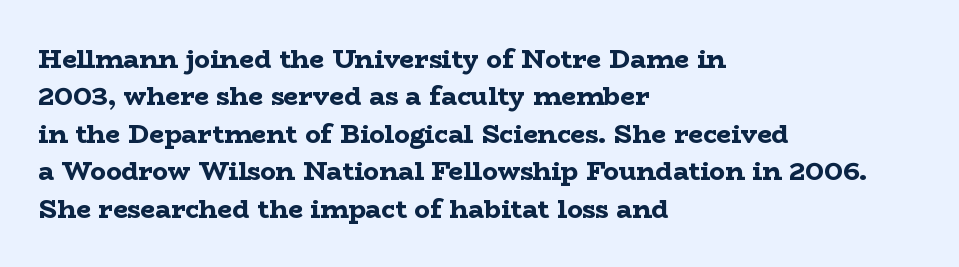
Q: Is the text bold? A: Yes.
Q: Is the text italic (slanted)? A: No, it is upright.
Q: Is the text underlined? A: No.
Q: How is the paragraph aligned? A: Left-aligned.
Q: Is the spacing between letters normal or unusually wide? A: Normal.
Q: Is the spacing between lines tight, normal or loose? A: Normal.
